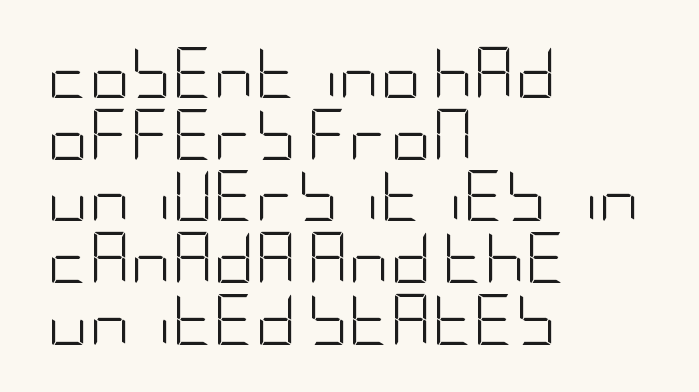
Rule under the text: the space is simply empty. Casual observation: everything's shoved over to the left. This rendering employs a face without finishing strokes, i.e., a sans-serif. The letters sit at their default tracking, neither squeezed nor spread. You can tell it's not italic because the verticals are truly vertical. On a weight scale, this lands at 450 or below.
